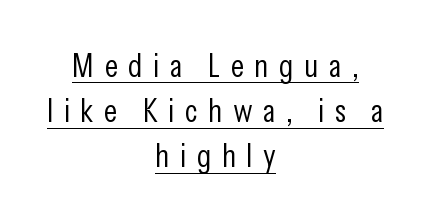
The image shows 33 px light, condensed sans-serif type, upright; set centered, normal line spacing (1.37x), unusually wide letter spacing (+0.31 em), underlined; low stroke contrast and a medium x-height.
